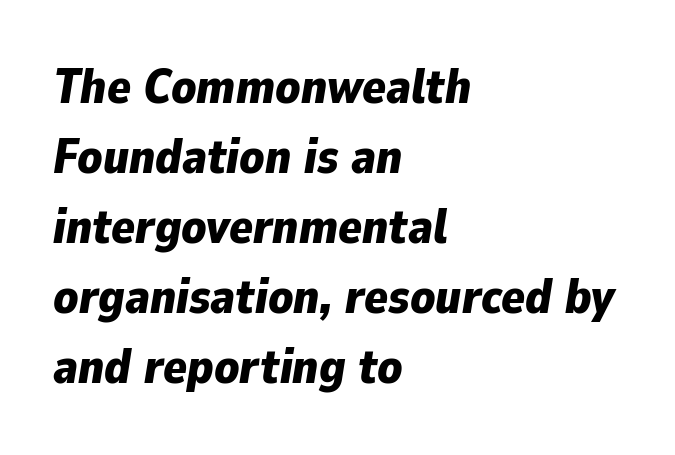
Q: Is the text bold? A: Yes.
Q: Is the text italic (slanted)? A: Yes, it leans right by about 9 degrees.
Q: Is the text underlined? A: No.
Q: How is the paragraph aligned? A: Left-aligned.
Q: Is the spacing between letters normal or unusually wide? A: Normal.
Q: Is the spacing between lines tight, normal or loose? A: Normal.
Q: Width (condensed, normal, or wide)? A: Normal.
Q: Stroke contrast? A: Low.
Q: x-height? A: Medium.
Q: Monospaced? A: No.
